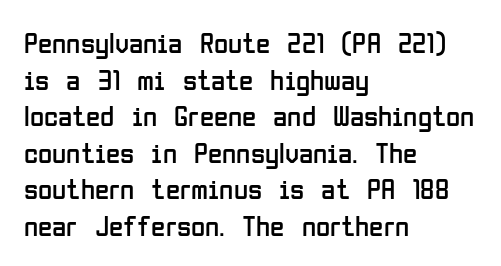
The image shows 29 px regular-weight, condensed sans-serif type, upright; set left-aligned, normal line spacing (1.26x), normal letter spacing, not underlined; low stroke contrast and a medium x-height.
